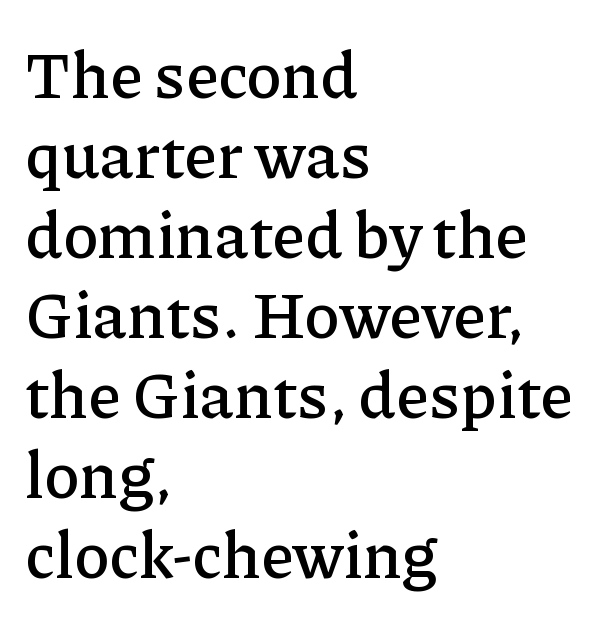
To sum up the face: it has serifs. The letters advance in unequal steps, a hallmark of proportional type. Horizontally, the lines are justified to the leading edge only. Default kerning and tracking; the words read as compact shapes. The axis of the letterforms is exactly vertical. Clear beneath every line of the passage.
